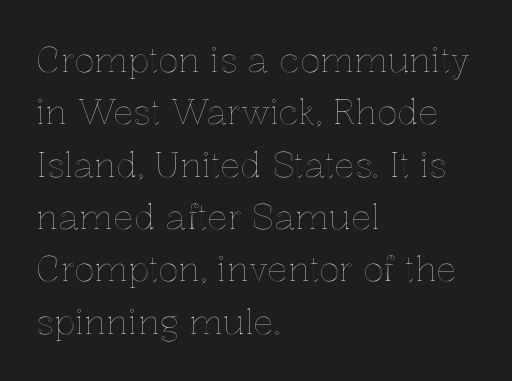
The image shows 34 px text type, upright; set left-aligned, normal line spacing (1.54x), normal letter spacing, not underlined; a medium x-height.
